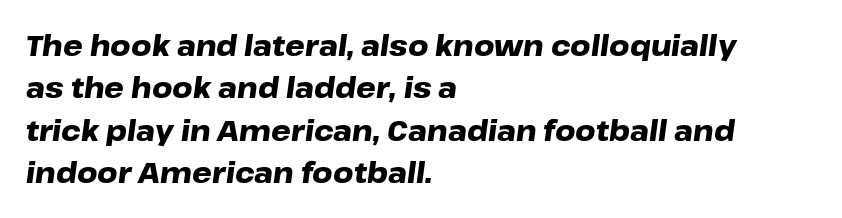
Q: Is the text bold? A: Yes.
Q: Is the text italic (slanted)? A: Yes, it leans right by about 8 degrees.
Q: Is the text underlined? A: No.
Q: How is the paragraph aligned? A: Left-aligned.
Q: Is the spacing between letters normal or unusually wide? A: Normal.
Q: Is the spacing between lines tight, normal or loose? A: Normal.
Q: Width (condensed, normal, or wide)? A: Wide.
Q: Stroke contrast? A: Low.
Q: x-height? A: Medium.
Q: Monospaced? A: No.
